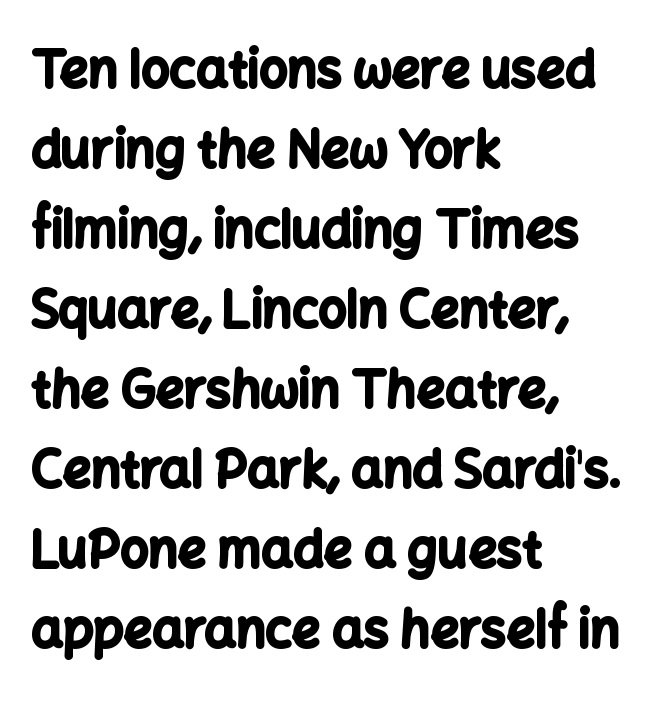
Q: Is the text bold? A: Yes.
Q: Is the text italic (slanted)? A: No, it is upright.
Q: Is the typeface a serif or a sans-serif typeface? A: Sans-serif.
Q: Is the text underlined? A: No.
Q: How is the paragraph aligned? A: Left-aligned.
Q: Is the spacing between letters normal or unusually wide? A: Normal.
Q: Is the spacing between lines tight, normal or loose? A: Normal.
Q: Width (condensed, normal, or wide)? A: Normal.
Q: Stroke contrast? A: Low.
Q: x-height? A: Medium.
Q: Monospaced? A: No.
